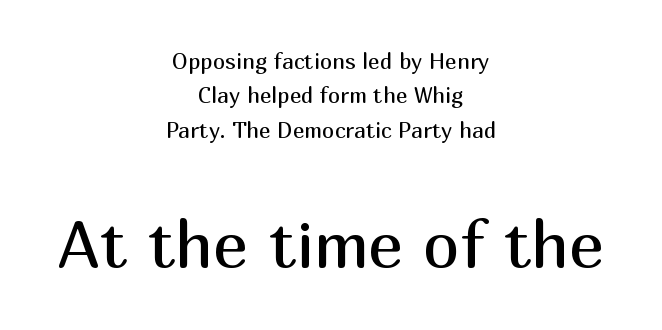
Q: Is the text bold? A: No.
Q: Is the text italic (slanted)? A: No, it is upright.
Q: Is the typeface a serif or a sans-serif typeface? A: Sans-serif.
Q: Is the text underlined? A: No.
Q: How is the paragraph aligned? A: Centered.
Q: Is the spacing between letters normal or unusually wide? A: Normal.
Q: Is the spacing between lines tight, normal or loose? A: Normal.
Q: Which block of text is set in a larger size, the first (top) or the second (bottom)? A: The second (bottom) one.
Q: Width (condensed, normal, or wide)? A: Normal.
Q: Stroke contrast? A: Medium.
Q: x-height? A: Medium.
Q: Monospaced? A: No.
